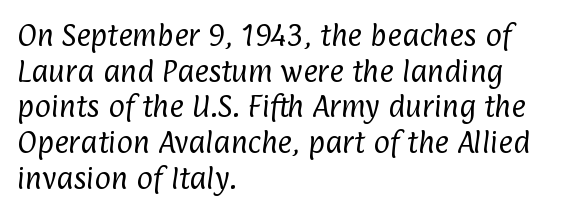
{"bold": "no", "underline": "no", "align": "left", "line_spacing": "normal", "line_spacing_ratio": 1.43, "letter_spacing": "normal", "letter_spacing_em": 0.0, "glyph_px": 25}
